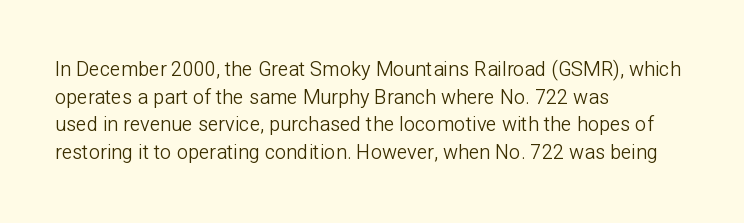
Q: Is the text bold? A: No.
Q: Is the text italic (slanted)? A: No, it is upright.
Q: Is the text underlined? A: No.
Q: How is the paragraph aligned? A: Left-aligned.
Q: Is the spacing between letters normal or unusually wide? A: Normal.
Q: Is the spacing between lines tight, normal or loose? A: Normal.
